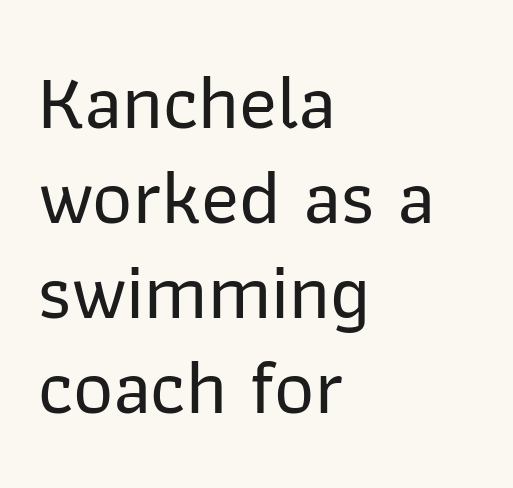
A student would call this left alignment; a typographer would say flush left, rag right. Short note: letters normally spaced. The passage shown is typed in a proportional face where columns would drift. In terms of posture, this sample is upright. Plain, unruled lines of type.
